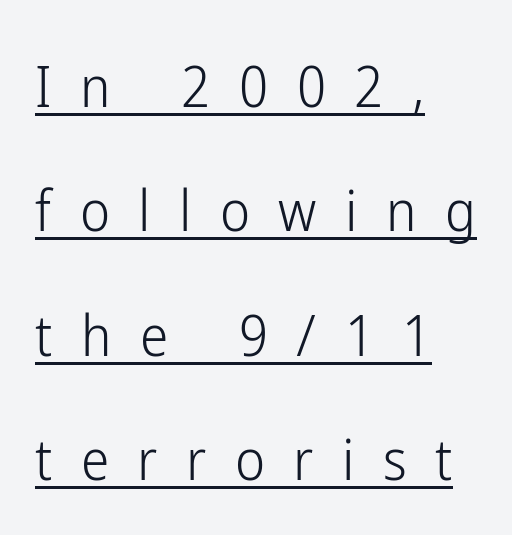
Q: Is the text bold? A: No.
Q: Is the text italic (slanted)? A: No, it is upright.
Q: Is the typeface a serif or a sans-serif typeface? A: Sans-serif.
Q: Is the text underlined? A: Yes.
Q: How is the paragraph aligned? A: Left-aligned.
Q: Is the spacing between letters normal or unusually wide? A: Unusually wide.
Q: Is the spacing between lines tight, normal or loose? A: Loose.
Q: Width (condensed, normal, or wide)? A: Condensed.
Q: Stroke contrast? A: Low.
Q: x-height? A: Medium.
Q: Monospaced? A: No.
